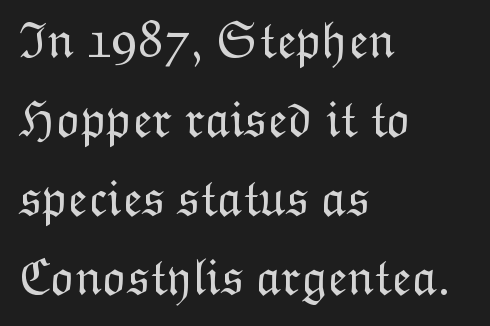
The image shows 51 px light type, upright; set left-aligned, normal line spacing (1.55x), normal letter spacing, not underlined; low stroke contrast and a medium x-height.
